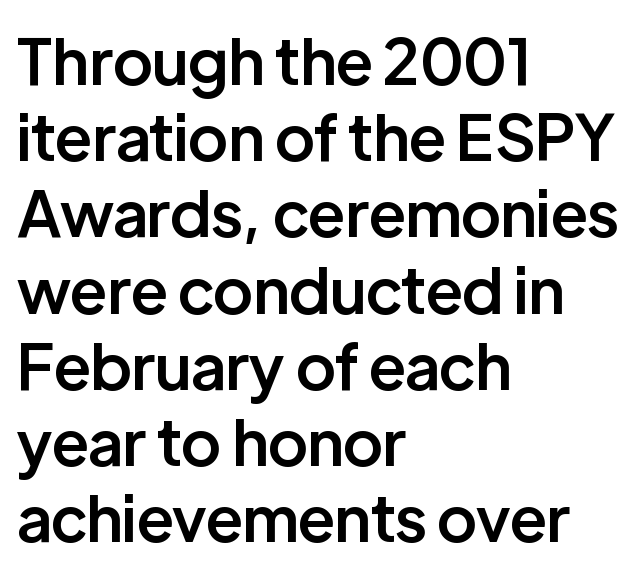
Q: Is the text bold? A: Semi-bold.
Q: Is the text italic (slanted)? A: No, it is upright.
Q: Is the typeface a serif or a sans-serif typeface? A: Sans-serif.
Q: Is the text underlined? A: No.
Q: How is the paragraph aligned? A: Left-aligned.
Q: Is the spacing between letters normal or unusually wide? A: Normal.
Q: Width (condensed, normal, or wide)? A: Normal.
Q: Stroke contrast? A: Low.
Q: x-height? A: Medium.
Q: Monospaced? A: No.
